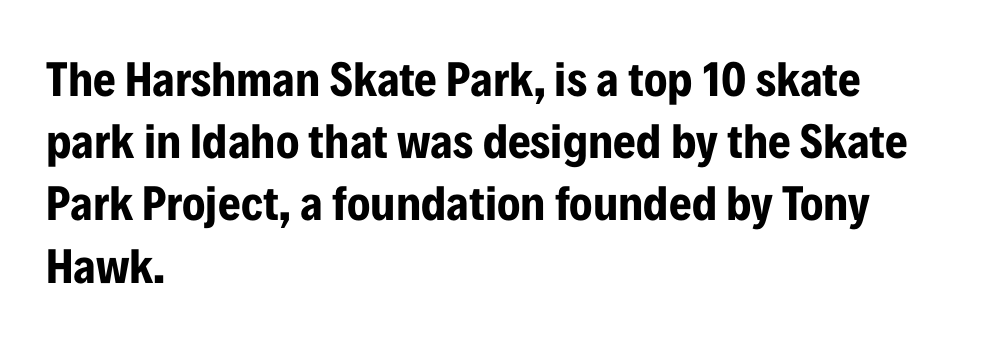
The image shows 49 px bold, condensed sans-serif type, upright; set left-aligned, normal line spacing (1.27x), normal letter spacing, not underlined; low stroke contrast and a medium x-height.
